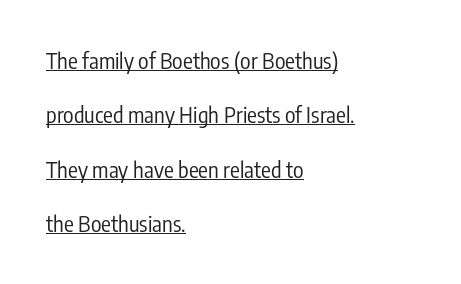
The image shows 22 px text type, upright; set left-aligned, loose line spacing (2.47x), normal letter spacing, underlined.
